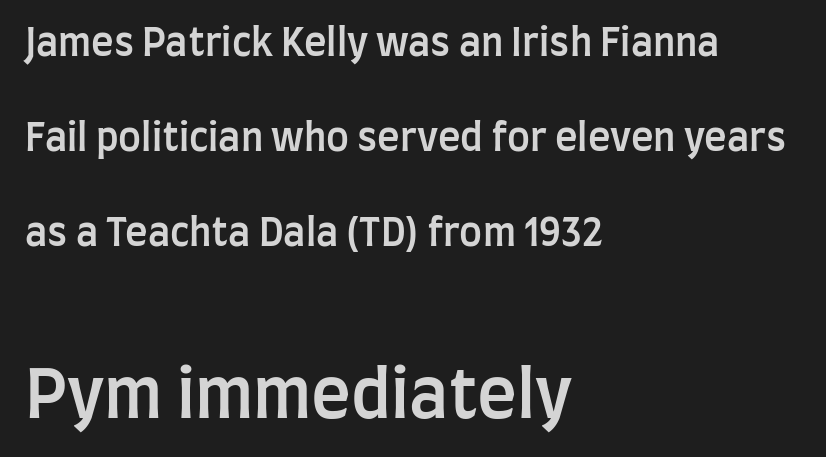
The image shows 67 px semibold, condensed sans-serif type, upright; set left-aligned, loose line spacing (2.5x), normal letter spacing, not underlined; the second (bottom) block is 1.76x larger; low stroke contrast and a large x-height.
